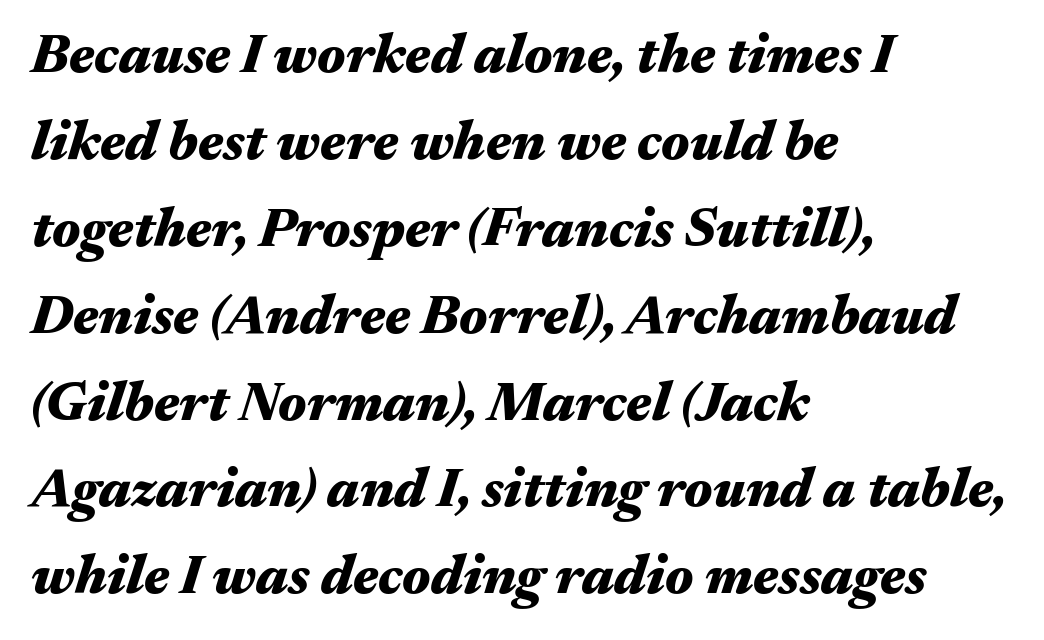
Pretty heavy lettering here — definitely bold. The area under the type is left untouched. Nothing unusual about the tracking: characters are spaced as the font intends. Each letter keeps its own natural width here, so spacing adapts to shape. How would I describe the line gaps? Plain and ordinary. The face used here has a pronounced slope to its letters.
